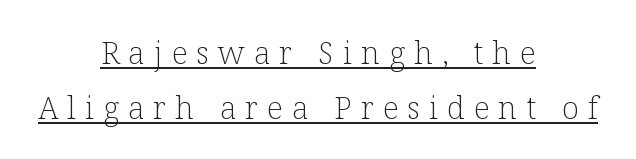
Q: Is the text bold? A: No.
Q: Is the text italic (slanted)? A: No, it is upright.
Q: Is the typeface a serif or a sans-serif typeface? A: Serif.
Q: Is the text underlined? A: Yes.
Q: How is the paragraph aligned? A: Centered.
Q: Is the spacing between letters normal or unusually wide? A: Unusually wide.
Q: Width (condensed, normal, or wide)? A: Normal.
Q: Stroke contrast? A: Low.
Q: x-height? A: Medium.
Q: Monospaced? A: No.
